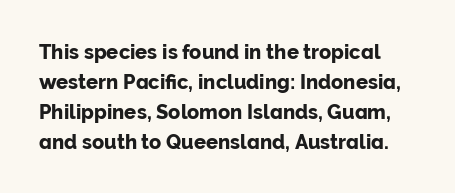
The image shows 20 px text type, upright; set normal line spacing (1.5x), normal letter spacing, not underlined.
